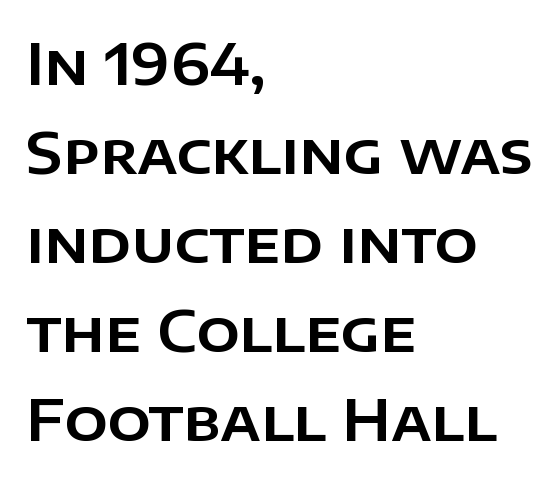
Q: Is the text italic (slanted)? A: No, it is upright.
Q: Is the typeface a serif or a sans-serif typeface? A: Sans-serif.
Q: Is the text underlined? A: No.
Q: How is the paragraph aligned? A: Left-aligned.
Q: Is the spacing between letters normal or unusually wide? A: Normal.
Q: Is the spacing between lines tight, normal or loose? A: Normal.
Q: Width (condensed, normal, or wide)? A: Normal.
Q: Stroke contrast? A: Low.
Q: x-height? A: Large.
Q: Monospaced? A: No.
